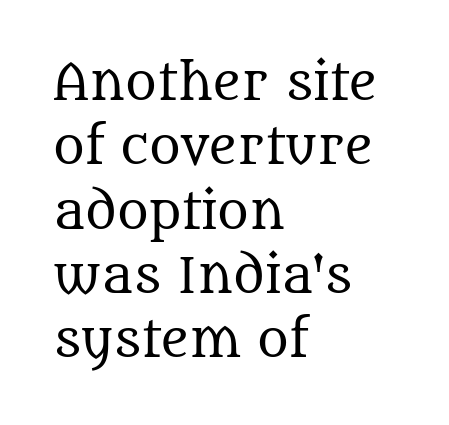
Q: Is the text bold? A: No.
Q: Is the text italic (slanted)? A: No, it is upright.
Q: Is the typeface a serif or a sans-serif typeface? A: Serif.
Q: Is the text underlined? A: No.
Q: How is the paragraph aligned? A: Left-aligned.
Q: Is the spacing between letters normal or unusually wide? A: Normal.
Q: Is the spacing between lines tight, normal or loose? A: Normal.
Q: Width (condensed, normal, or wide)? A: Normal.
Q: Stroke contrast? A: Medium.
Q: x-height? A: Large.
Q: Monospaced? A: No.
